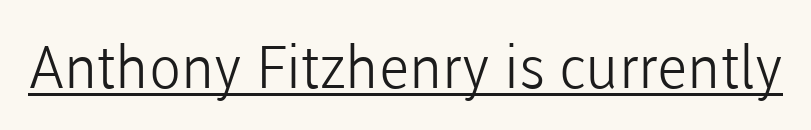
{"serif": "no", "italic": "no", "bold": "no", "weight": "light", "width": "normal", "stroke_contrast": "low", "x_height": "medium", "monospaced": "no", "underline": "yes", "letter_spacing": "normal", "letter_spacing_em": 0.0, "glyph_px": 59}
